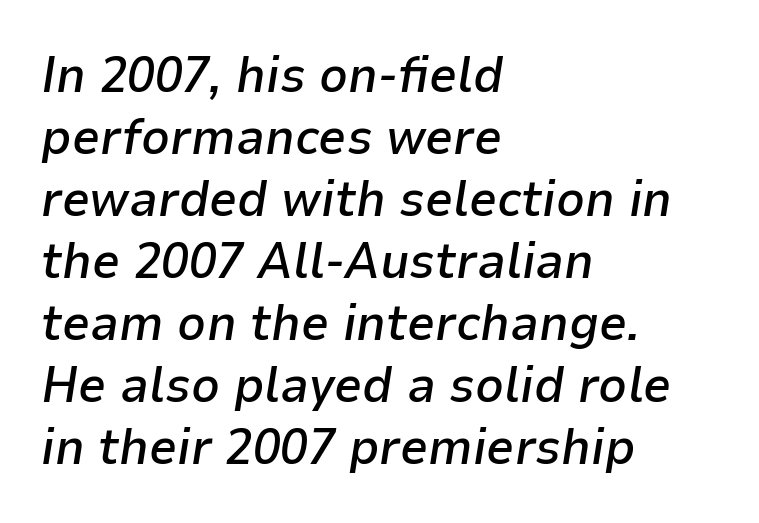
Anything drawn beneath the words? Only blank space. A typesetter would call this proportional, since set widths differ per character. Teacher's note: observe the even left margin — that is flush-left alignment. These lines were composed using italics. There is no visible air inserted between adjacent glyphs.
